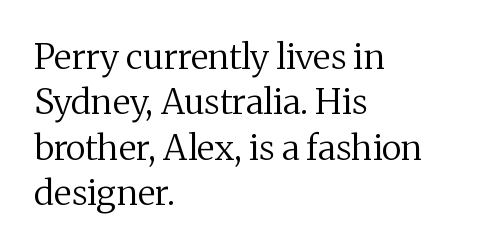
The image shows 35 px regular-weight serif type, upright; set left-aligned, normal line spacing (1.3x), normal letter spacing, not underlined; medium stroke contrast and a medium x-height.
